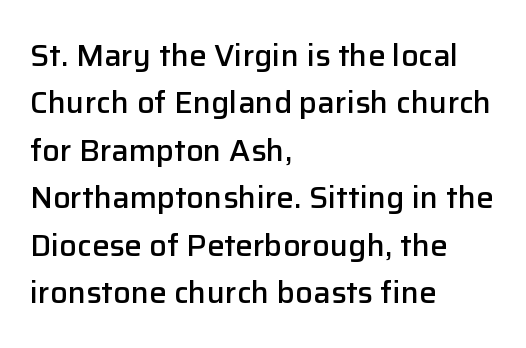
Ascenders rise straight up at ninety degrees. The strokes are fattened partway — semibold, not bold. Character widths vary here, with narrow letters taking less room than wide ones. No word sits above an underline.
